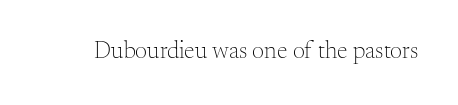
Only glyphs here, with clear space below each row. Notice how the stems are strictly vertical — no italics here. Between one letter and the next there's only the usual sliver of space. Is this a heavy cut? Hardly; it is regular or lighter.
